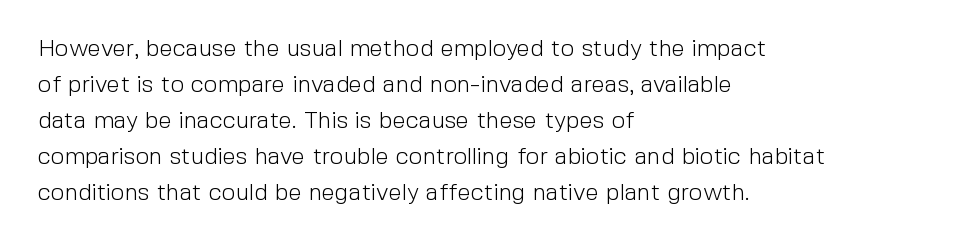
The image shows 24 px text type, upright; set left-aligned, normal line spacing (1.5x), normal letter spacing, not underlined.
